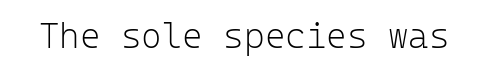
Q: Is the text bold? A: No.
Q: Is the text italic (slanted)? A: No, it is upright.
Q: Is the typeface a serif or a sans-serif typeface? A: Sans-serif.
Q: Is the text underlined? A: No.
Q: Is the spacing between letters normal or unusually wide? A: Normal.
Q: Width (condensed, normal, or wide)? A: Normal.
Q: Stroke contrast? A: Low.
Q: x-height? A: Medium.
Q: Monospaced? A: Yes.
